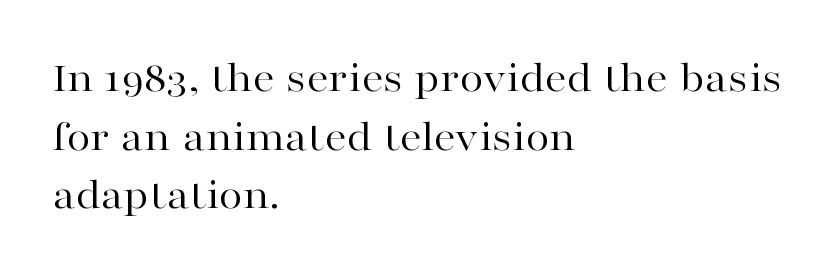
Q: Is the text bold? A: No.
Q: Is the text italic (slanted)? A: No, it is upright.
Q: Is the typeface a serif or a sans-serif typeface? A: Serif.
Q: Is the text underlined? A: No.
Q: How is the paragraph aligned? A: Left-aligned.
Q: Is the spacing between letters normal or unusually wide? A: Normal.
Q: Is the spacing between lines tight, normal or loose? A: Normal.
Q: Width (condensed, normal, or wide)? A: Wide.
Q: Stroke contrast? A: High.
Q: x-height? A: Medium.
Q: Monospaced? A: No.
